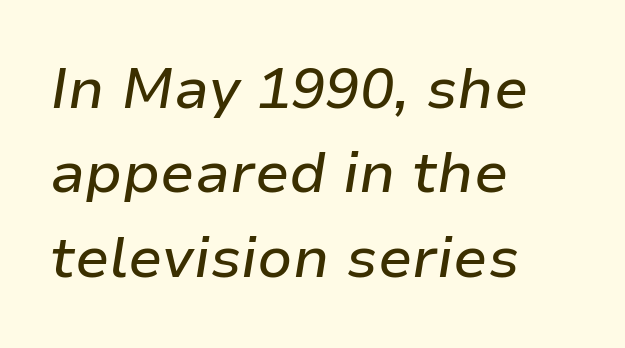
The whole block is typeset with a tilt. This rendering leaves character spacing at its baseline value. Quick note: interline space is typical. Letters rest on an invisible, unmarked baseline. Note the varied advance widths — an 'i' is clearly narrower than an 'm'.
